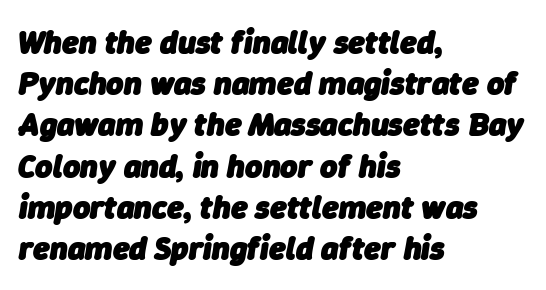
The image shows 33 px heavy type, italic (leaning right); set left-aligned, normal line spacing (1.25x), normal letter spacing, not underlined; low stroke contrast and a medium x-height.
